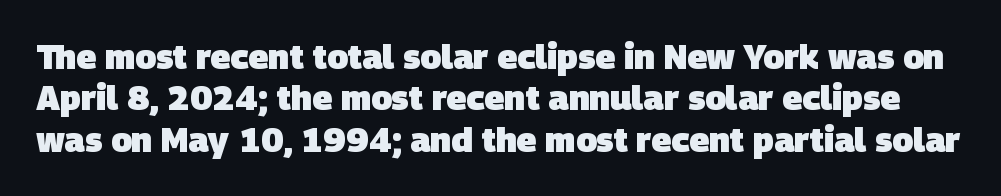
{"serif": "no", "bold": "yes", "weight": "heavy", "width": "normal", "stroke_contrast": "low", "x_height": "large", "monospaced": "no", "underline": "no", "line_spacing_ratio": 1.22, "letter_spacing": "normal", "letter_spacing_em": 0.0, "glyph_px": 34}
